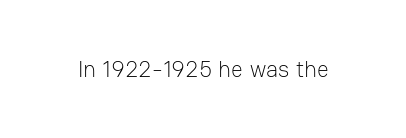
The type is set solid horizontally, with unmodified tracking. Words float on clear page, feet unadorned. A quiet, ordinary-to-light weight characterises the typeface. The type sits square on the baseline with zero lean.
